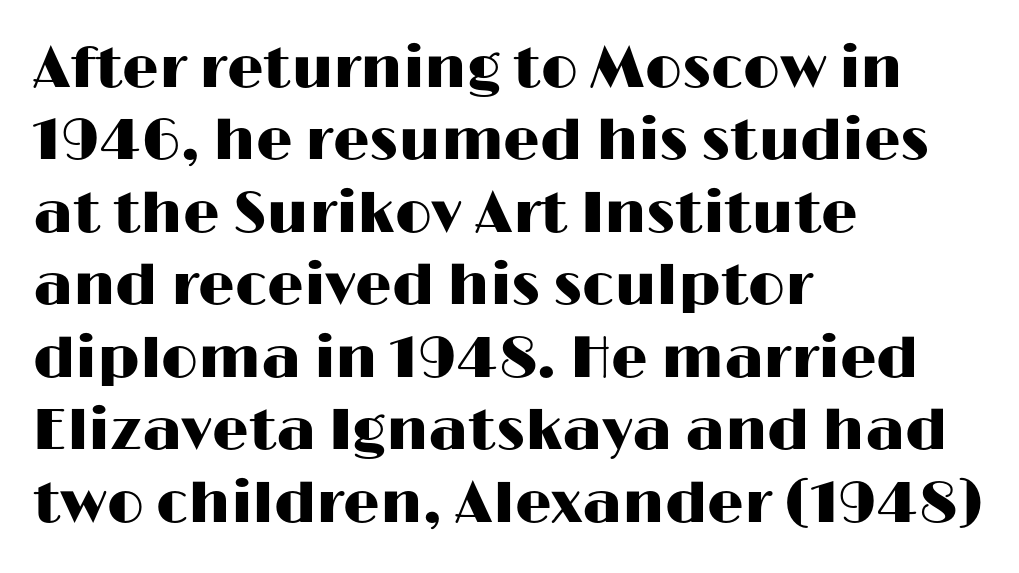
Q: Is the text italic (slanted)? A: No, it is upright.
Q: Is the typeface a serif or a sans-serif typeface? A: Sans-serif.
Q: Is the text underlined? A: No.
Q: How is the paragraph aligned? A: Left-aligned.
Q: Is the spacing between letters normal or unusually wide? A: Normal.
Q: Is the spacing between lines tight, normal or loose? A: Normal.
Q: Width (condensed, normal, or wide)? A: Wide.
Q: Stroke contrast? A: High.
Q: x-height? A: Medium.
Q: Monospaced? A: No.
